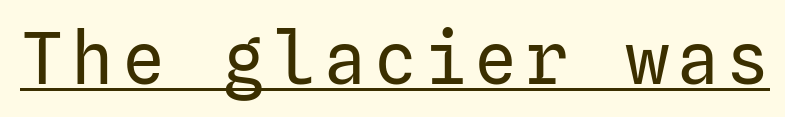
The image shows 71 px regular-weight sans-serif type, upright; set underlined; low stroke contrast and a medium x-height.
